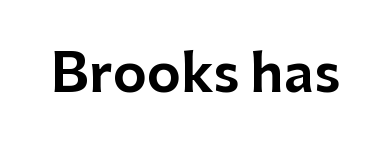
The image shows 52 px sans-serif type, upright; set normal letter spacing, not underlined; low stroke contrast and a medium x-height.
